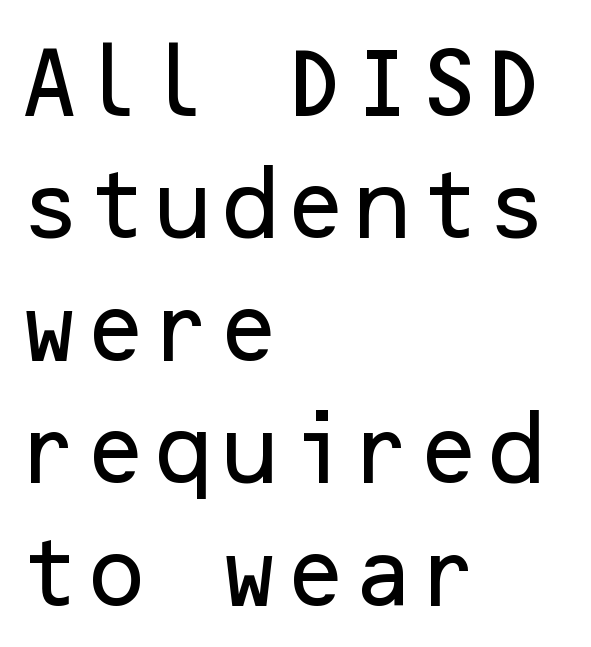
{"serif": "no", "italic": "no", "width": "normal", "stroke_contrast": "low", "x_height": "medium", "underline": "no", "align": "left", "line_spacing": "normal", "line_spacing_ratio": 1.59, "letter_spacing": "normal", "letter_spacing_em": 0.0, "glyph_px": 77}
